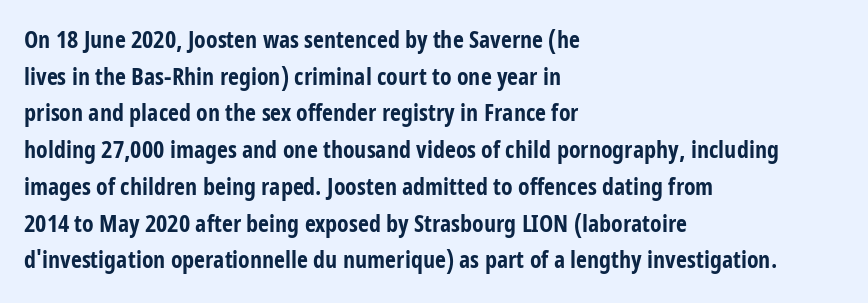
Q: Is the text bold? A: Yes.
Q: Is the text italic (slanted)? A: No, it is upright.
Q: Is the text underlined? A: No.
Q: How is the paragraph aligned? A: Left-aligned.
Q: Is the spacing between letters normal or unusually wide? A: Normal.
Q: Is the spacing between lines tight, normal or loose? A: Normal.
